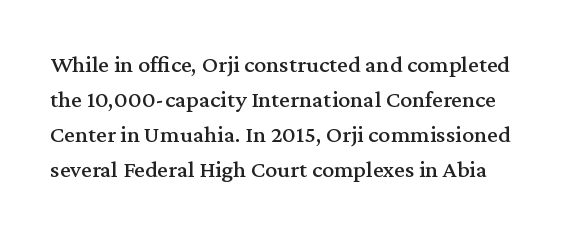
The leading is moderate, giving the passage an even texture. When letters stand straight like this, we call the style roman or upright. These lines keep a tight, regular rhythm from letter to letter. The space beneath each line is pristine and unruled.
